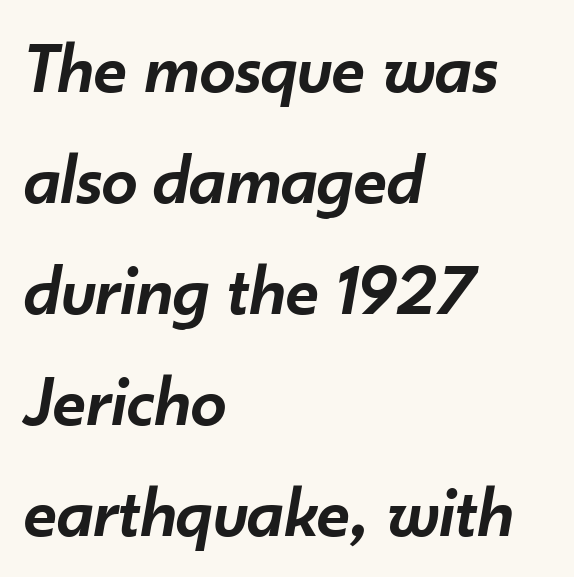
{"italic": "yes", "lean": "right", "slant_degrees": 10, "bold": "semi", "weight": "semibold", "width": "normal", "stroke_contrast": "low", "x_height": "small", "monospaced": "no", "underline": "no", "align": "left", "line_spacing": "normal", "line_spacing_ratio": 1.54, "letter_spacing": "normal", "letter_spacing_em": 0.0, "glyph_px": 72}
